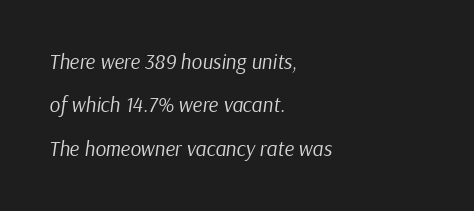
{"italic": "yes", "lean": "right", "slant_degrees": 9, "bold": "no", "underline": "no", "align": "left", "line_spacing": "loose", "line_spacing_ratio": 2.06, "letter_spacing": "normal", "letter_spacing_em": 0.0, "glyph_px": 21}
